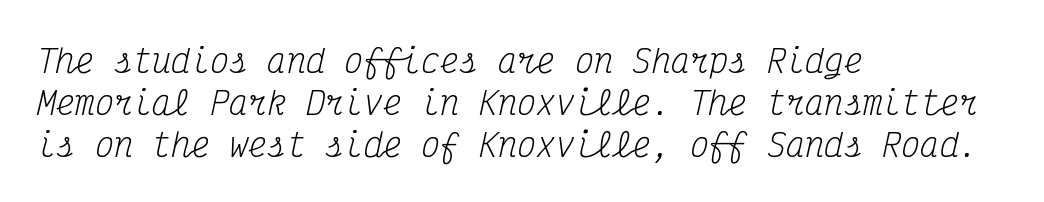
The strokes are not fattened; the text isn't bold. Reading down the block, your eye returns to a fixed left position each line. The space between consecutive lines is moderate. Rendered with sloped, italic letterforms.
